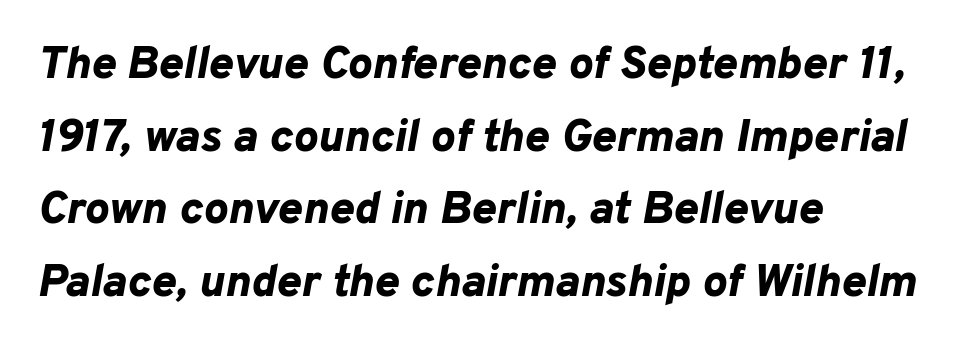
These lines sit exactly where default settings would place them. Typesetter's note: full bold, strokes at maximum text heaviness. Compared with typical body copy, the letter spacing here is the same. Teacher's note: observe the even left margin — that is flush-left alignment. The space beneath each line is pristine and unruled. Looking at the ascenders, they clearly lean.
